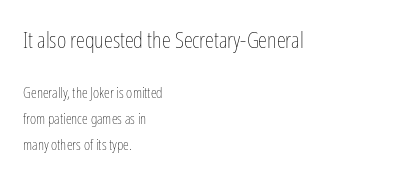
The image shows 23 px text type, upright; set left-aligned, line spacing 1.72x, normal letter spacing, not underlined; the first (top) block is 1.53x larger.
